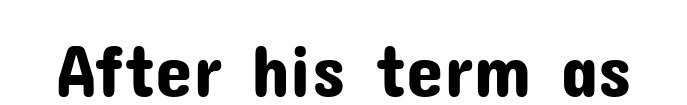
The image shows 75 px sans-serif type, upright; set normal letter spacing, not underlined; low stroke contrast and a medium x-height.
